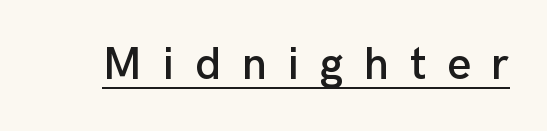
{"serif": "no", "italic": "no", "width": "normal", "stroke_contrast": "low", "x_height": "medium", "monospaced": "no", "underline": "yes", "letter_spacing": "wide", "letter_spacing_em": 0.46, "glyph_px": 45}
